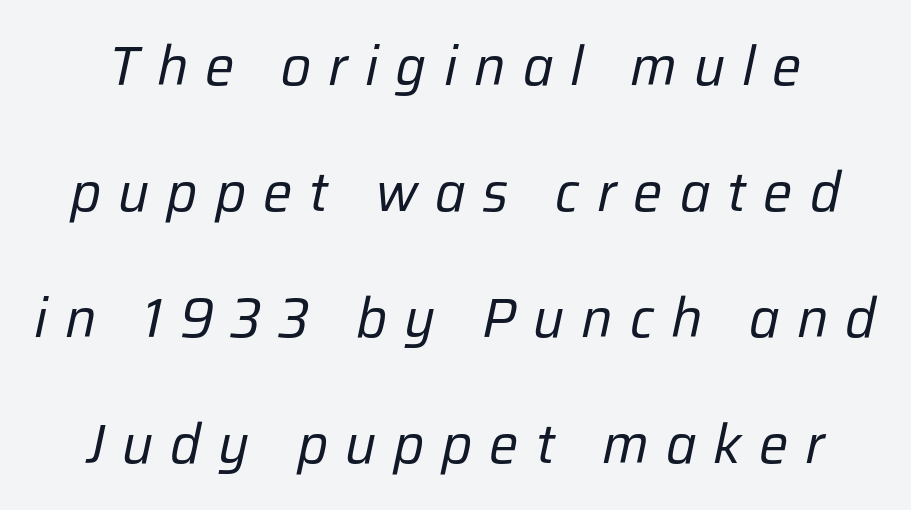
{"italic": "yes", "lean": "right", "slant_degrees": 12, "bold": "no", "weight": "regular", "width": "normal", "stroke_contrast": "low", "x_height": "medium", "monospaced": "no", "underline": "no", "line_spacing": "loose", "line_spacing_ratio": 2.29, "letter_spacing": "wide", "letter_spacing_em": 0.31, "glyph_px": 55}
